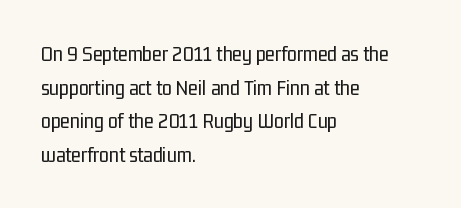
The image shows 22 px text type, upright; set left-aligned, normal line spacing (1.53x), normal letter spacing, not underlined.
